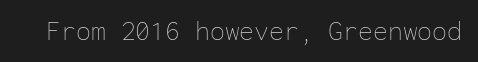
Has an underline been added? It has not. The type is set solid horizontally, with unmodified tracking. The characters are drawn with everyday or finer stroke widths. Every character sits straight up, as roman type does.
